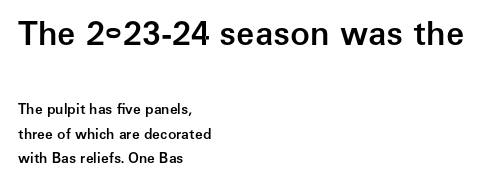
Q: Is the text bold? A: Semi-bold.
Q: Is the text italic (slanted)? A: No, it is upright.
Q: Is the typeface a serif or a sans-serif typeface? A: Sans-serif.
Q: Is the text underlined? A: No.
Q: How is the paragraph aligned? A: Left-aligned.
Q: Is the spacing between letters normal or unusually wide? A: Normal.
Q: Which block of text is set in a larger size, the first (top) or the second (bottom)? A: The first (top) one.
Q: Width (condensed, normal, or wide)? A: Normal.
Q: Stroke contrast? A: Low.
Q: x-height? A: Medium.
Q: Monospaced? A: No.
